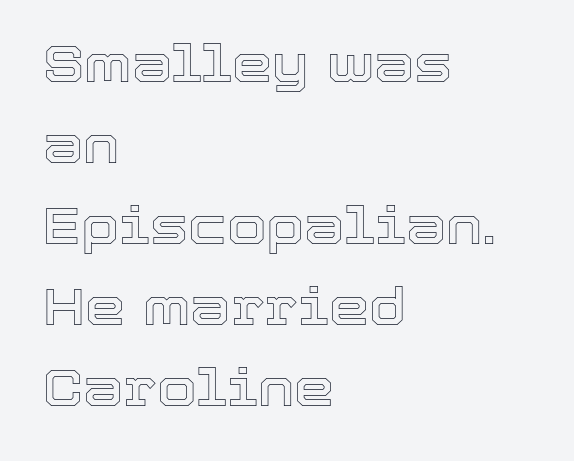
The image shows 51 px text type, upright; set left-aligned, normal line spacing (1.59x), normal letter spacing, not underlined; a medium x-height.
